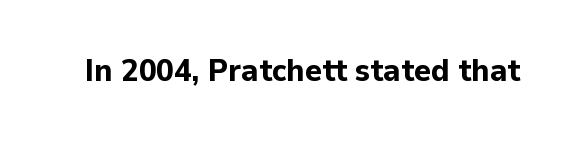
The image shows 32 px bold sans-serif type, upright; set normal letter spacing, not underlined; low stroke contrast and a medium x-height.
